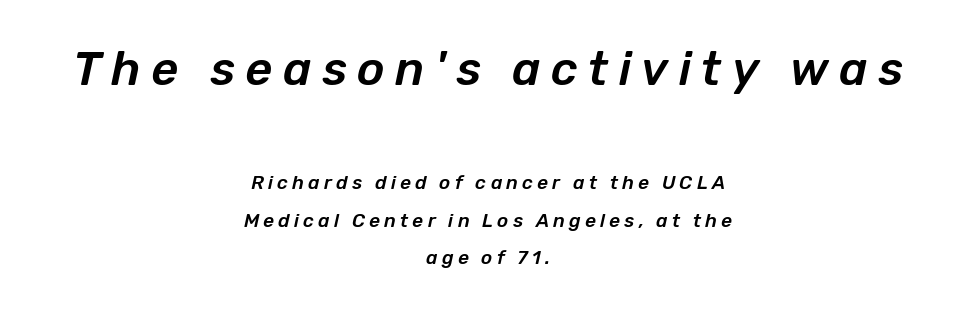
Q: Is the text italic (slanted)? A: Yes, it leans right by about 12 degrees.
Q: Is the text underlined? A: No.
Q: How is the paragraph aligned? A: Centered.
Q: Is the spacing between letters normal or unusually wide? A: Unusually wide.
Q: Is the spacing between lines tight, normal or loose? A: Loose.
Q: Which block of text is set in a larger size, the first (top) or the second (bottom)? A: The first (top) one.
Q: Width (condensed, normal, or wide)? A: Normal.
Q: Stroke contrast? A: Low.
Q: x-height? A: Medium.
Q: Monospaced? A: No.
